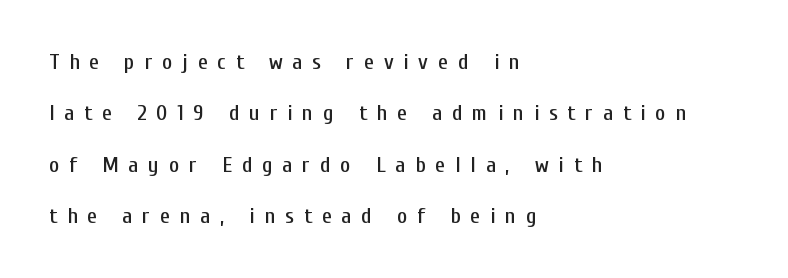
Q: Is the text italic (slanted)? A: No, it is upright.
Q: Is the text underlined? A: No.
Q: How is the paragraph aligned? A: Left-aligned.
Q: Is the spacing between letters normal or unusually wide? A: Unusually wide.
Q: Is the spacing between lines tight, normal or loose? A: Loose.
